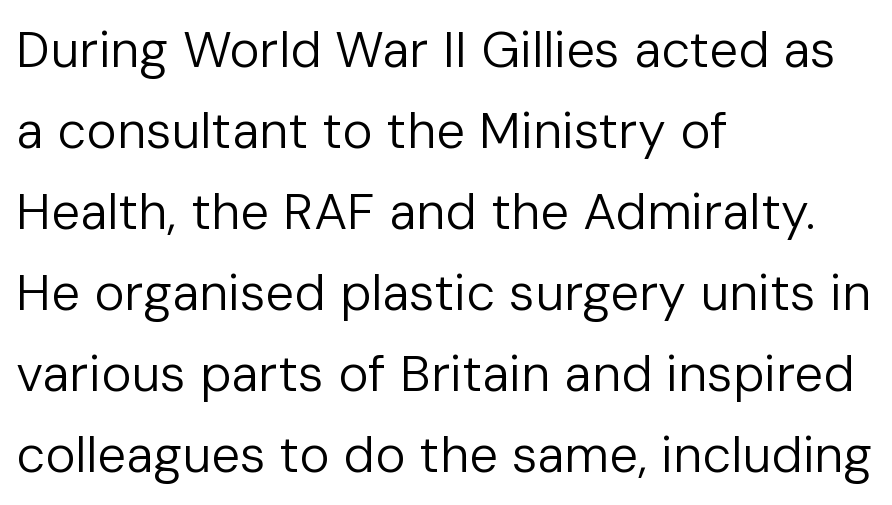
Q: Is the text bold? A: No.
Q: Is the text italic (slanted)? A: No, it is upright.
Q: Is the typeface a serif or a sans-serif typeface? A: Sans-serif.
Q: Is the text underlined? A: No.
Q: How is the paragraph aligned? A: Left-aligned.
Q: Is the spacing between letters normal or unusually wide? A: Normal.
Q: Is the spacing between lines tight, normal or loose? A: Normal.
Q: Width (condensed, normal, or wide)? A: Normal.
Q: Stroke contrast? A: Low.
Q: x-height? A: Medium.
Q: Monospaced? A: No.
